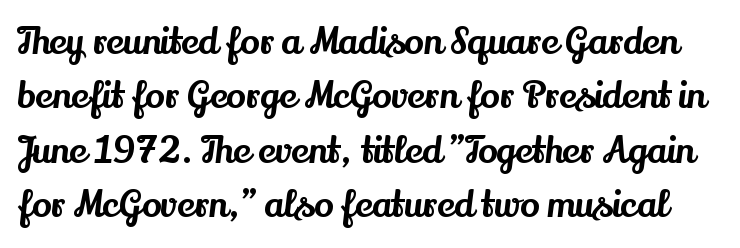
{"serif": "yes", "width": "normal", "stroke_contrast": "medium", "x_height": "small", "monospaced": "no", "underline": "no", "line_spacing": "normal", "line_spacing_ratio": 1.51, "letter_spacing": "normal", "letter_spacing_em": 0.0, "glyph_px": 36}
